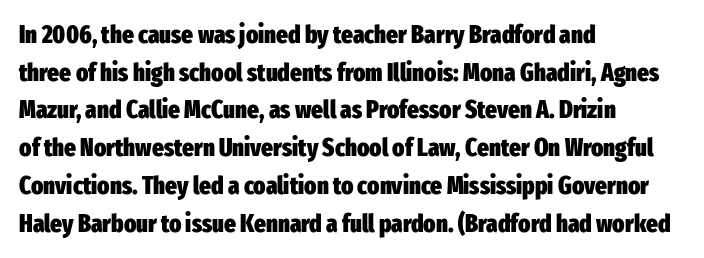
{"italic": "no", "bold": "yes", "underline": "no", "align": "left", "line_spacing": "normal", "line_spacing_ratio": 1.51, "letter_spacing": "normal", "letter_spacing_em": 0.0, "glyph_px": 25}
